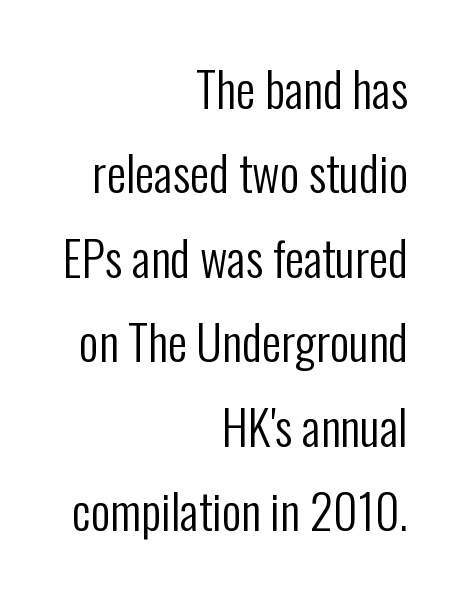
Character widths vary here, with narrow letters taking less room than wide ones. Glyph-to-glyph distance matches everyday printed text. Reading down the block, your eye finds every line finishing at a fixed right position. Stroke thickness stays within the range of a standard reading face or lighter.
